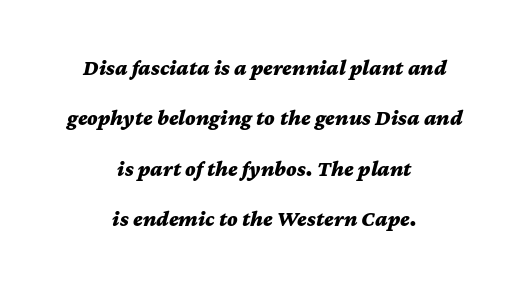
{"italic": "yes", "lean": "right", "slant_degrees": 12, "bold": "yes", "underline": "no", "align": "center", "line_spacing": "loose", "line_spacing_ratio": 2.29, "letter_spacing": "normal", "letter_spacing_em": 0.0, "glyph_px": 22}
